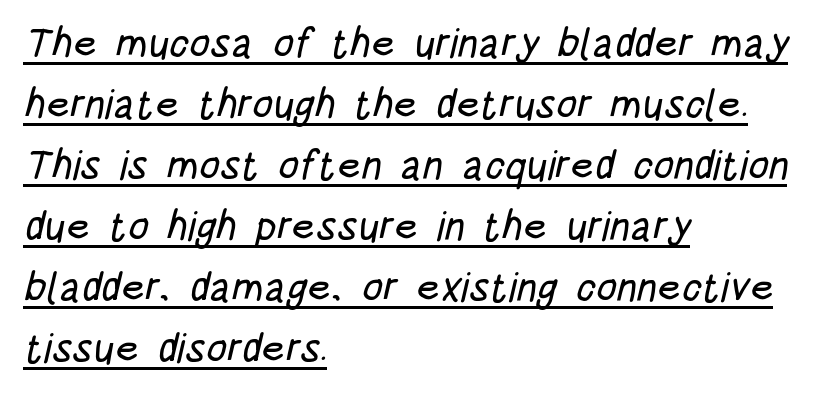
The image shows 41 px condensed sans-serif type; set left-aligned, normal line spacing (1.49x), normal letter spacing, underlined; low stroke contrast and a large x-height.
